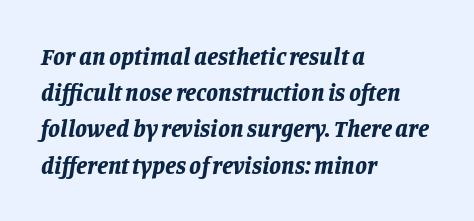
When letters slant like this, we call the style italic. Heft: maximum for text — a bold. The passage is arranged the way most books set body copy — flush left. This rendering leaves character spacing at its baseline value.
